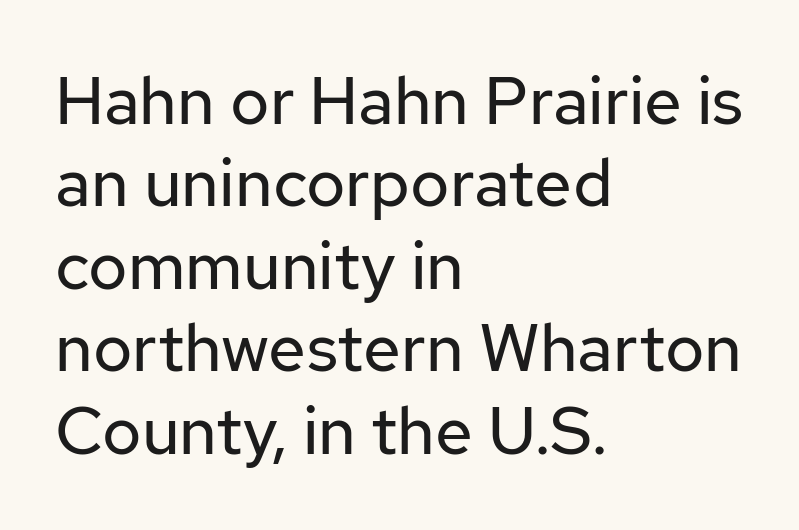
The image shows 67 px regular-weight sans-serif type, upright; set left-aligned, line spacing 1.23x, normal letter spacing, not underlined; low stroke contrast and a medium x-height.
